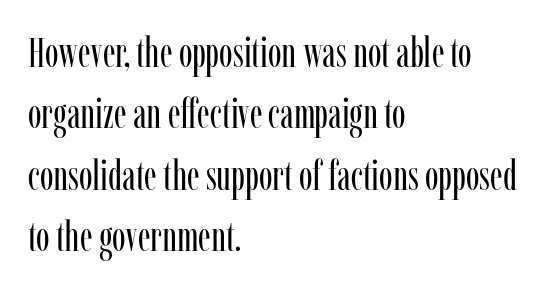
{"serif": "yes", "italic": "no", "bold": "no", "weight": "regular", "width": "condensed", "stroke_contrast": "low", "x_height": "medium", "monospaced": "no", "underline": "no", "align": "left", "line_spacing": "normal", "line_spacing_ratio": 1.5, "letter_spacing": "normal", "letter_spacing_em": 0.0, "glyph_px": 41}
